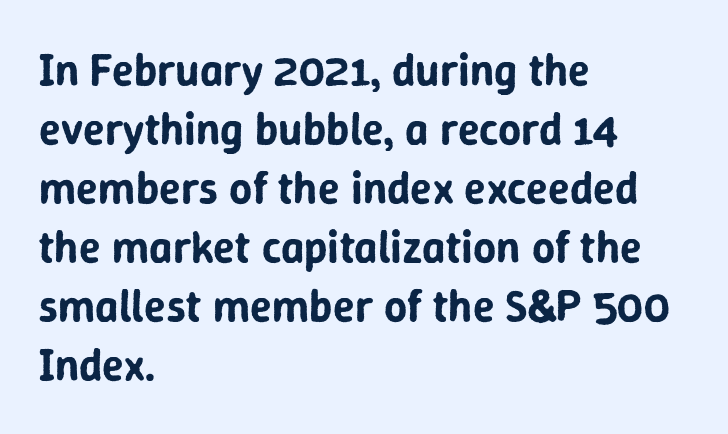
Q: Is the text italic (slanted)? A: No, it is upright.
Q: Is the typeface a serif or a sans-serif typeface? A: Sans-serif.
Q: Is the text underlined? A: No.
Q: How is the paragraph aligned? A: Left-aligned.
Q: Is the spacing between letters normal or unusually wide? A: Normal.
Q: Is the spacing between lines tight, normal or loose? A: Normal.
Q: Width (condensed, normal, or wide)? A: Normal.
Q: Stroke contrast? A: Low.
Q: x-height? A: Medium.
Q: Monospaced? A: No.
